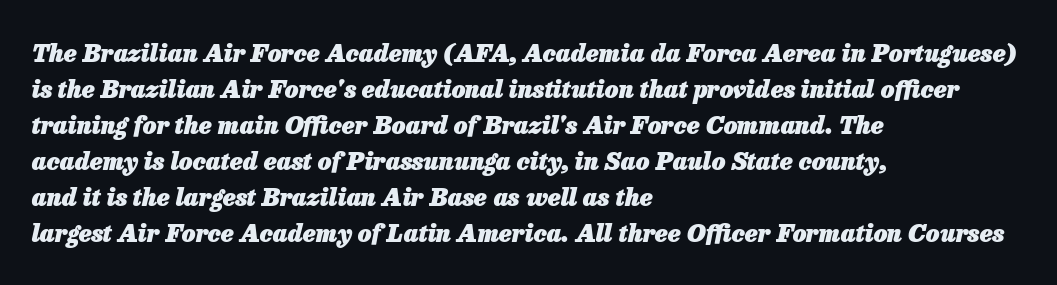
The image shows 24 px bold type, italic (leaning right); set left-aligned, normal line spacing (1.5x), normal letter spacing, not underlined.
